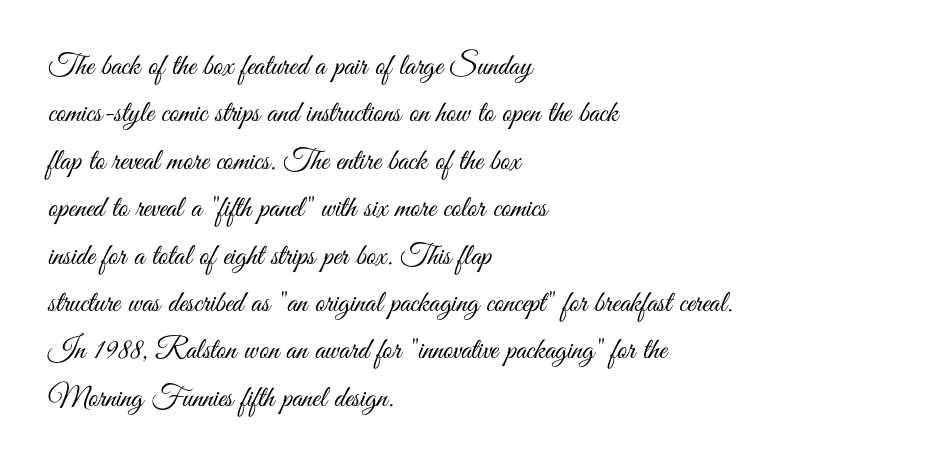
The image shows 30 px light, condensed sans-serif type; set left-aligned, normal line spacing (1.58x), normal letter spacing, not underlined; medium stroke contrast and a small x-height.
